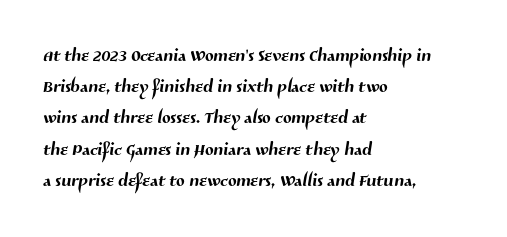
Q: Is the text underlined? A: No.
Q: How is the paragraph aligned? A: Left-aligned.
Q: Is the spacing between letters normal or unusually wide? A: Normal.
Q: Is the spacing between lines tight, normal or loose? A: Normal.
